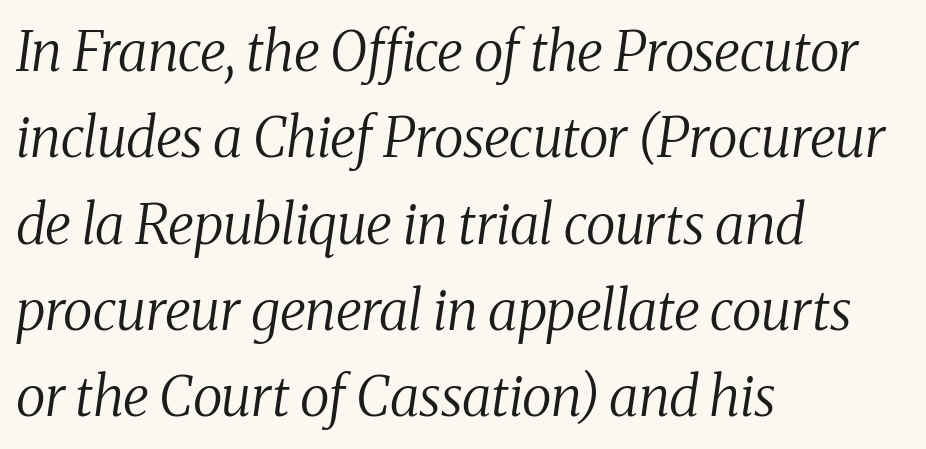
The image shows 55 px regular-weight serif type, italic (leaning right); set left-aligned, normal line spacing (1.57x), normal letter spacing, not underlined; medium stroke contrast and a medium x-height.
